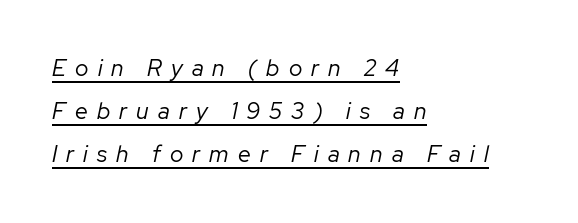
The image shows 23 px text type, italic (leaning right); set left-aligned, line spacing 1.88x, unusually wide letter spacing (+0.4 em), underlined.
